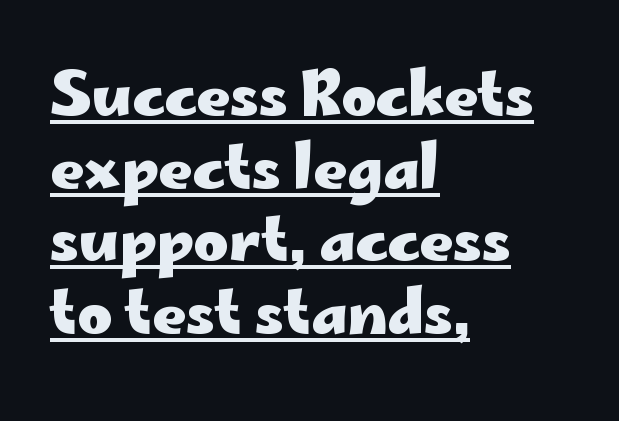
{"serif": "no", "italic": "no", "bold": "yes", "weight": "heavy", "width": "wide", "stroke_contrast": "low", "x_height": "small", "monospaced": "no", "underline": "yes", "align": "left", "line_spacing_ratio": 1.23, "letter_spacing": "normal", "letter_spacing_em": 0.0, "glyph_px": 59}
